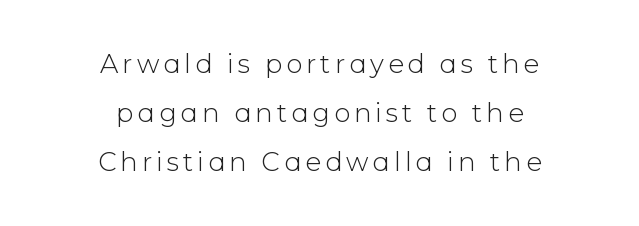
{"italic": "no", "bold": "no", "underline": "no", "align": "center", "line_spacing_ratio": 1.89, "glyph_px": 26}
